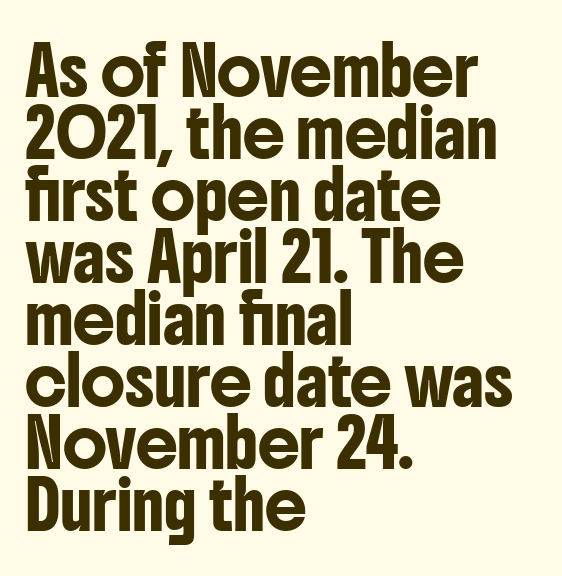
Font category for this specimen: sans-serif. Vertically, the passage feels balanced, rows spaced as you'd expect. A typesetter would call this proportional, since set widths differ per character. Students, note that the glyphs here touch the page at normal intervals. Unlike italic type, these characters show no tilt at all.
